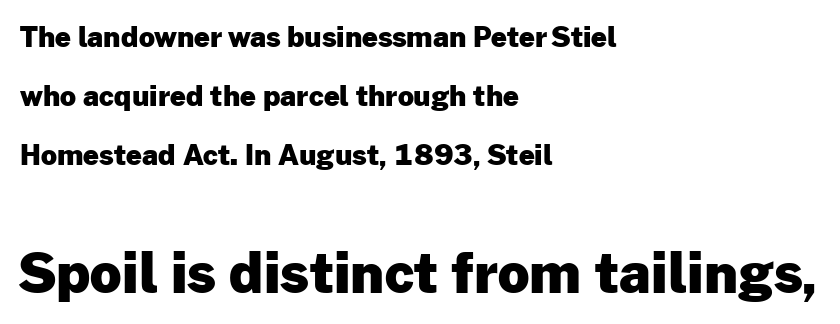
{"serif": "no", "italic": "no", "bold": "yes", "weight": "heavy", "width": "normal", "stroke_contrast": "low", "x_height": "medium", "monospaced": "no", "underline": "no", "align": "left", "line_spacing": "loose", "line_spacing_ratio": 2.1, "letter_spacing": "normal", "letter_spacing_em": 0.0, "larger_block": "second", "size_ratio": 1.96, "glyph_px": 55}
